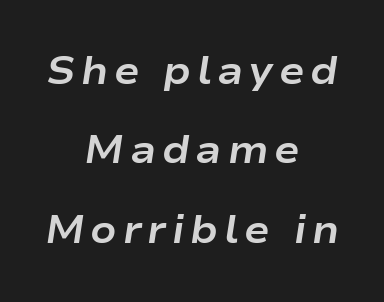
{"italic": "yes", "lean": "right", "slant_degrees": 9, "bold": "yes", "weight": "bold", "width": "wide", "stroke_contrast": "low", "x_height": "medium", "monospaced": "no", "underline": "no", "align": "center", "line_spacing": "loose", "line_spacing_ratio": 2.09, "glyph_px": 38}
